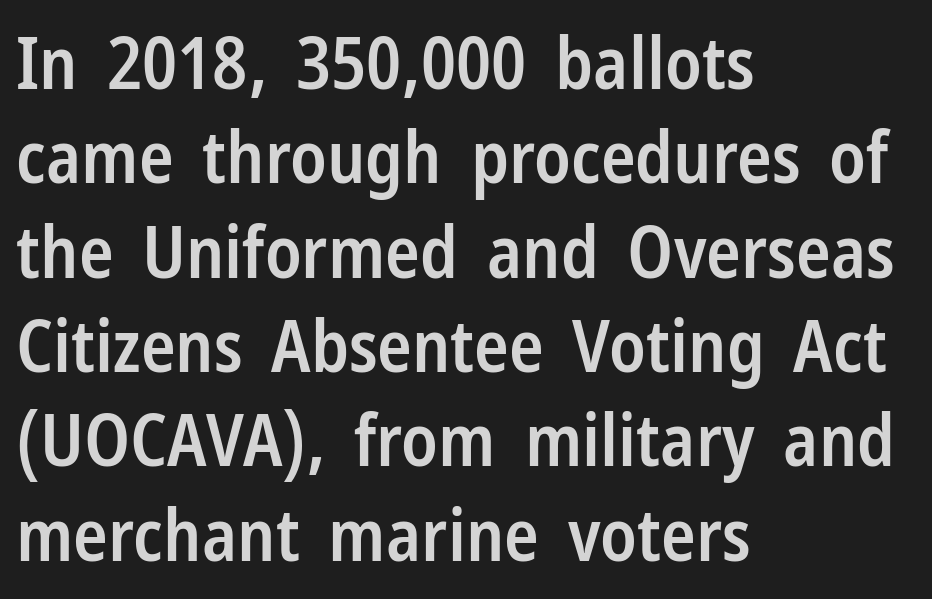
{"serif": "no", "italic": "no", "bold": "semi", "weight": "semibold", "width": "condensed", "stroke_contrast": "low", "x_height": "medium", "monospaced": "no", "underline": "no", "align": "left", "line_spacing": "normal", "line_spacing_ratio": 1.31, "letter_spacing": "normal", "letter_spacing_em": 0.0, "glyph_px": 72}
